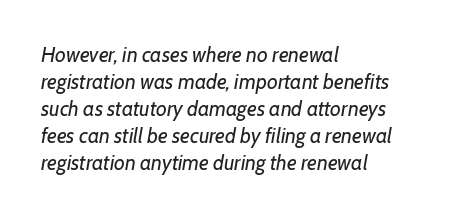
A light-to-regular cut is what we see here. Caption: multi-line text, flush left, ragged right. This block has exactly the height ordinary leading produces. Each row of text sits above clean, open space.
